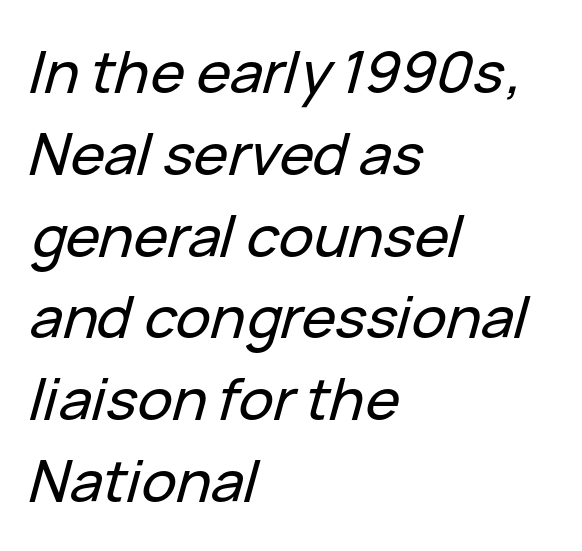
The image shows 58 px text type, italic (leaning right); set left-aligned, normal line spacing (1.41x), normal letter spacing, not underlined; low stroke contrast and a medium x-height.
